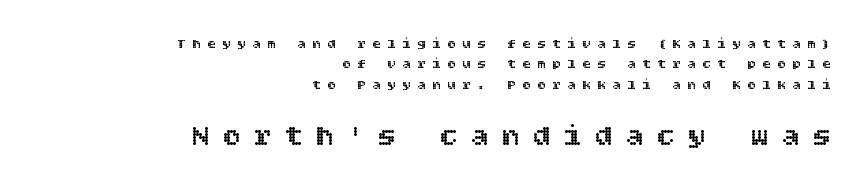
{"italic": "no", "width": "normal", "x_height": "large", "underline": "no", "align": "right", "line_spacing": "normal", "line_spacing_ratio": 1.45, "letter_spacing": "wide", "letter_spacing_em": 0.47, "larger_block": "second", "size_ratio": 2.07, "glyph_px": 29}
